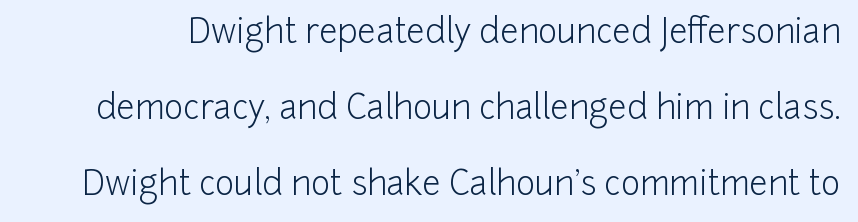
{"serif": "no", "italic": "no", "bold": "no", "weight": "light", "width": "normal", "stroke_contrast": "low", "x_height": "medium", "monospaced": "no", "underline": "no", "line_spacing": "loose", "line_spacing_ratio": 2.3, "letter_spacing": "normal", "letter_spacing_em": 0.0, "glyph_px": 33}
